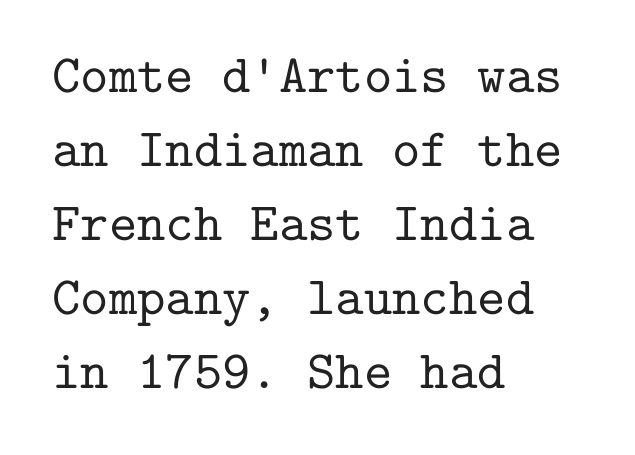
{"serif": "yes", "italic": "no", "width": "normal", "stroke_contrast": "low", "x_height": "medium", "monospaced": "yes", "underline": "no", "align": "left", "line_spacing": "normal", "line_spacing_ratio": 1.37, "letter_spacing": "normal", "letter_spacing_em": 0.0, "glyph_px": 54}
